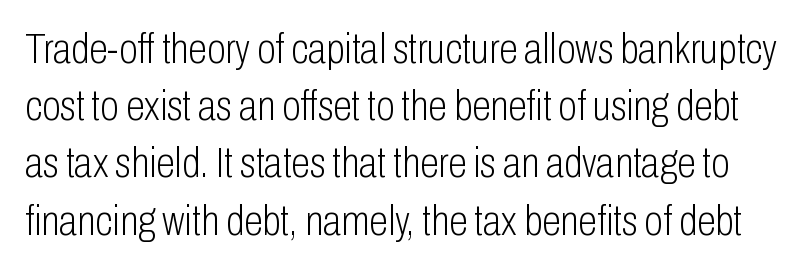
The typeface chosen for these lines omits serifs. Looks like regular typesetting: each glyph gets only the width it needs. Bare-footed words on every line. Baseline-to-baseline distance is the conventional proportion of letter height.
